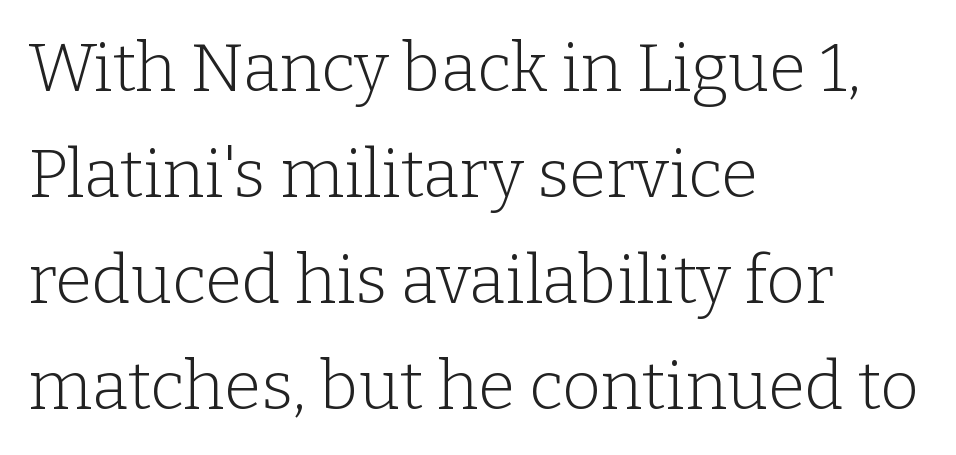
A typesetter would mark this as roman, not italic. Unlike a clean sans, this face finishes its strokes with serifs. Stroke mass is kept to a normal reading level or below. Leading matches the norm, producing a regular column.
